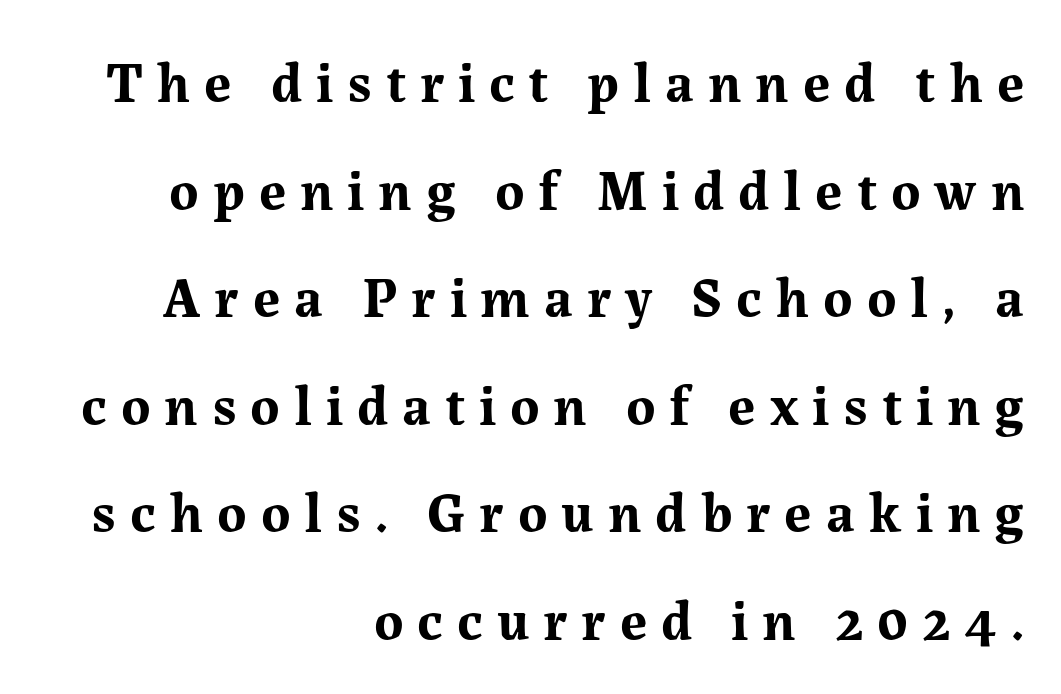
{"serif": "yes", "italic": "no", "bold": "yes", "weight": "bold", "width": "normal", "stroke_contrast": "medium", "x_height": "medium", "monospaced": "no", "underline": "no", "align": "right", "line_spacing": "loose", "line_spacing_ratio": 1.92, "letter_spacing": "wide", "letter_spacing_em": 0.25, "glyph_px": 56}
